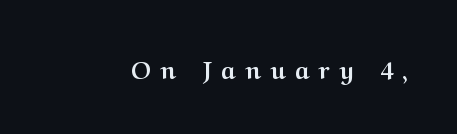
{"italic": "no", "bold": "yes", "underline": "no", "letter_spacing": "wide", "letter_spacing_em": 0.39, "glyph_px": 24}
